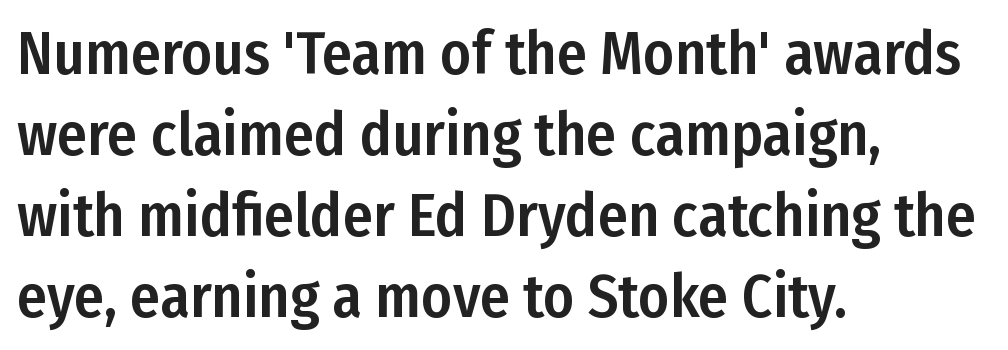
Typeset ragged right — the left edge is the straight one. Nothing sits at the stroke ends, so this counts as sans-serif. Looks like regular typesetting: each glyph gets only the width it needs. This sample uses an upright cut, with every glyph sitting square on the baseline. Baseline-to-baseline distance is the conventional proportion of letter height. Only glyphs here, with clear space below each row.
